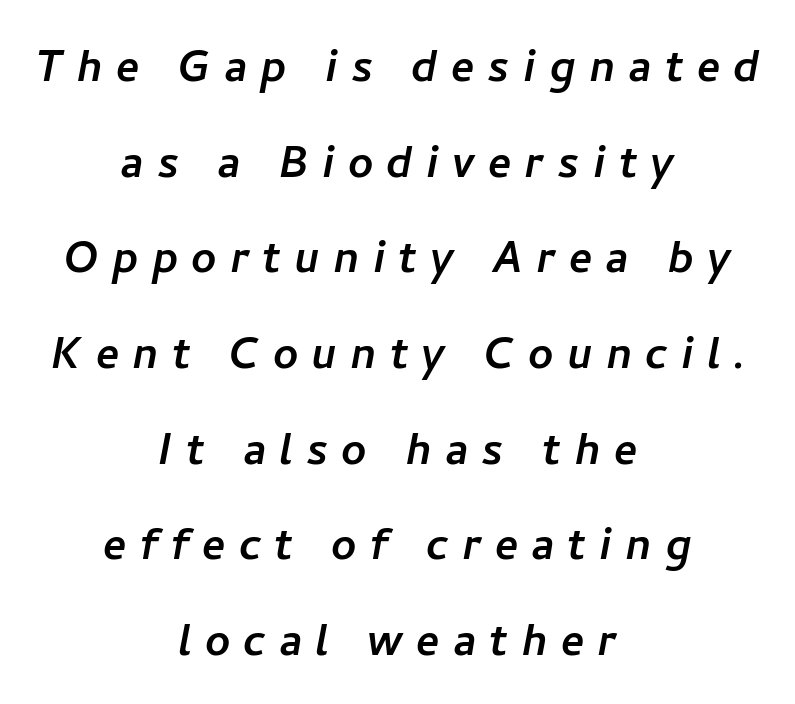
Q: Is the typeface a serif or a sans-serif typeface? A: Sans-serif.
Q: Is the text underlined? A: No.
Q: How is the paragraph aligned? A: Centered.
Q: Is the spacing between letters normal or unusually wide? A: Unusually wide.
Q: Width (condensed, normal, or wide)? A: Normal.
Q: Stroke contrast? A: Low.
Q: x-height? A: Medium.
Q: Monospaced? A: No.
